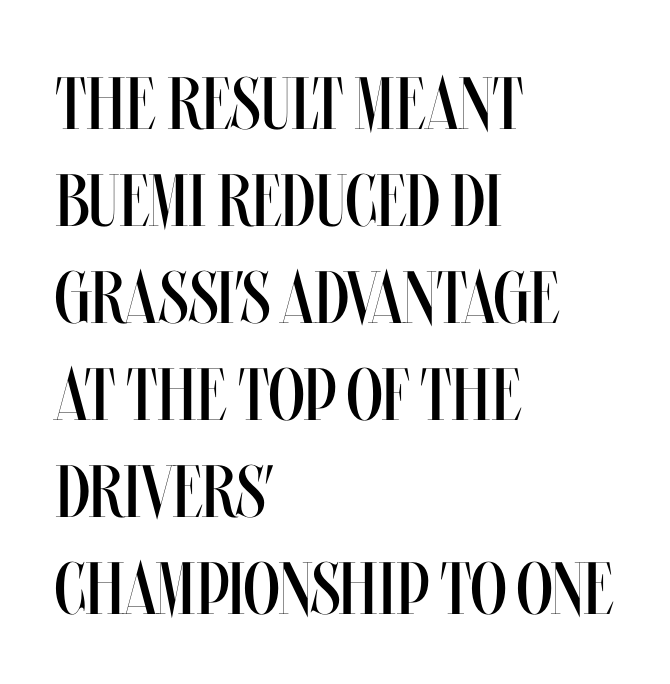
{"italic": "no", "bold": "no", "weight": "regular", "width": "condensed", "stroke_contrast": "medium", "x_height": "large", "monospaced": "no", "underline": "no", "align": "left", "line_spacing": "normal", "line_spacing_ratio": 1.31, "letter_spacing": "normal", "letter_spacing_em": 0.0, "glyph_px": 74}
